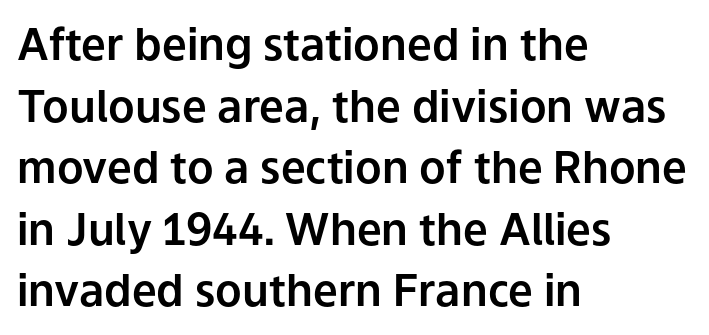
{"serif": "no", "italic": "no", "width": "normal", "stroke_contrast": "low", "x_height": "medium", "monospaced": "no", "underline": "no", "align": "left", "line_spacing": "normal", "line_spacing_ratio": 1.4, "letter_spacing": "normal", "letter_spacing_em": 0.0, "glyph_px": 44}
